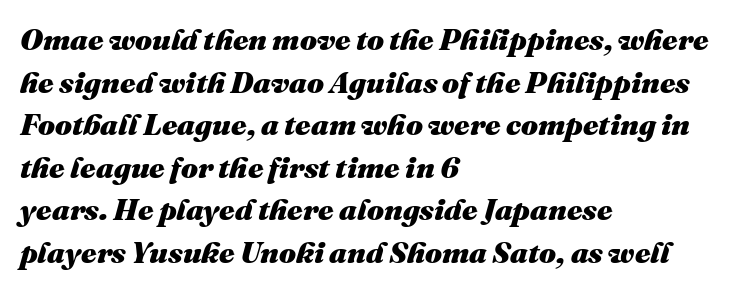
Q: Is the text bold? A: Yes.
Q: Is the text italic (slanted)? A: Yes, it leans right by about 16 degrees.
Q: Is the text underlined? A: No.
Q: How is the paragraph aligned? A: Left-aligned.
Q: Is the spacing between letters normal or unusually wide? A: Normal.
Q: Is the spacing between lines tight, normal or loose? A: Normal.
Q: Width (condensed, normal, or wide)? A: Normal.
Q: Stroke contrast? A: Medium.
Q: x-height? A: Medium.
Q: Monospaced? A: No.
